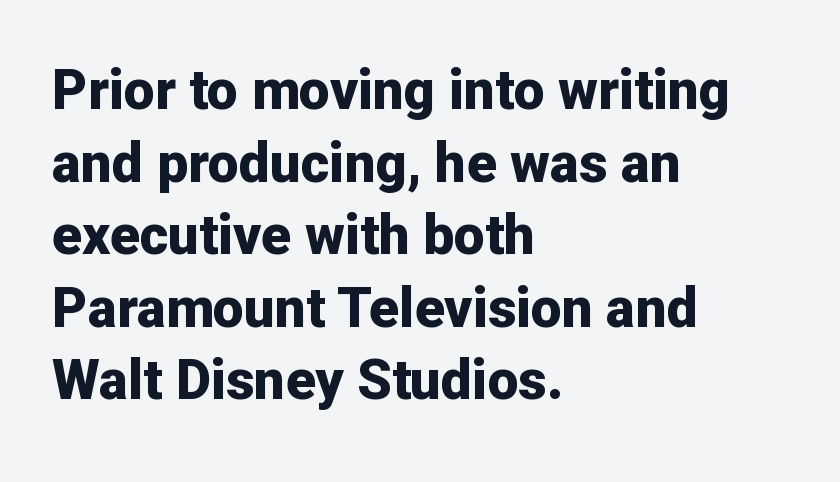
Rows of type keep a routine distance in the vertical direction. Its strokes are broad and dark, the hallmark of bold type. Note the varied advance widths — an 'i' is clearly narrower than an 'm'. Each word holds together tightly as a unit, with standard inter-letter gaps. Casual observation: everything's shoved over to the left. Grotesque or geometric, the face here clearly has no serifs.
